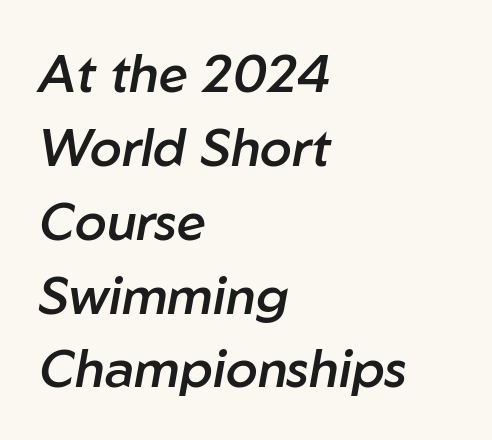
{"italic": "yes", "lean": "right", "slant_degrees": 10, "bold": "semi", "weight": "semibold", "width": "normal", "stroke_contrast": "low", "x_height": "medium", "monospaced": "no", "underline": "no", "align": "left", "line_spacing": "normal", "line_spacing_ratio": 1.42, "letter_spacing": "normal", "letter_spacing_em": 0.0, "glyph_px": 52}
